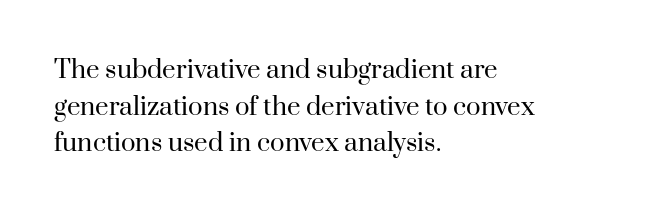
{"italic": "no", "bold": "no", "underline": "no", "align": "left", "line_spacing": "normal", "line_spacing_ratio": 1.53, "letter_spacing": "normal", "letter_spacing_em": 0.0, "glyph_px": 24}
